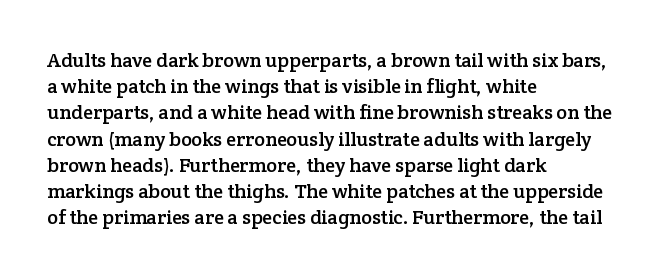
The image shows 20 px text type, upright; set left-aligned, normal line spacing (1.31x), normal letter spacing, not underlined.
